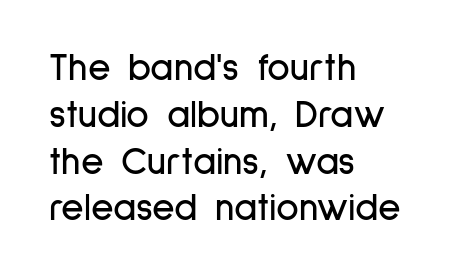
The image shows 39 px condensed sans-serif type, upright; set left-aligned, line spacing 1.2x, normal letter spacing, not underlined; low stroke contrast and a medium x-height.
